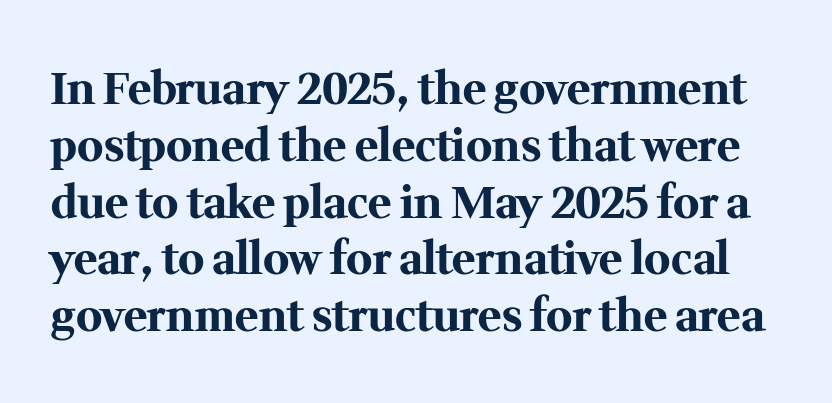
{"serif": "yes", "italic": "no", "bold": "yes", "weight": "bold", "width": "normal", "stroke_contrast": "medium", "x_height": "medium", "monospaced": "no", "underline": "no", "line_spacing": "normal", "line_spacing_ratio": 1.29, "letter_spacing": "normal", "letter_spacing_em": 0.0, "glyph_px": 44}
